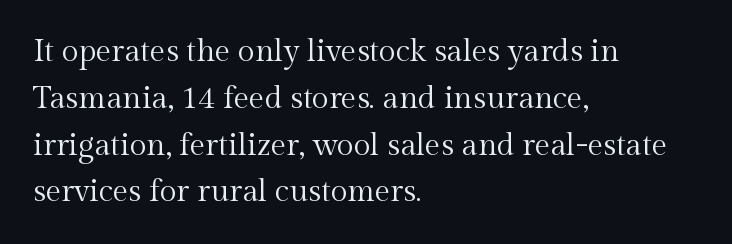
{"serif": "yes", "italic": "no", "bold": "no", "weight": "regular", "width": "normal", "x_height": "medium", "monospaced": "no", "underline": "no", "align": "left", "line_spacing": "normal", "line_spacing_ratio": 1.51, "letter_spacing": "normal", "letter_spacing_em": 0.0, "glyph_px": 31}
